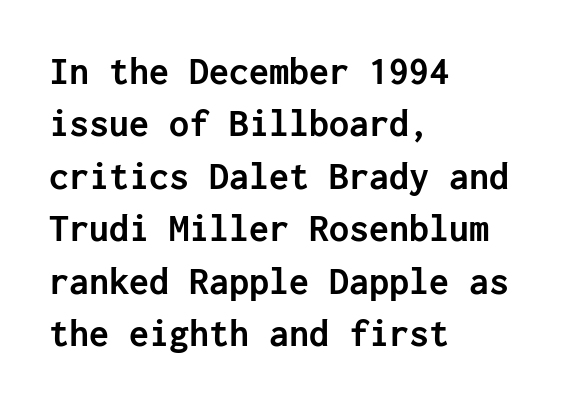
{"serif": "no", "italic": "no", "bold": "yes", "weight": "semibold", "width": "normal", "stroke_contrast": "low", "x_height": "medium", "underline": "no", "align": "left", "line_spacing": "normal", "line_spacing_ratio": 1.31, "letter_spacing": "normal", "letter_spacing_em": 0.0, "glyph_px": 40}
